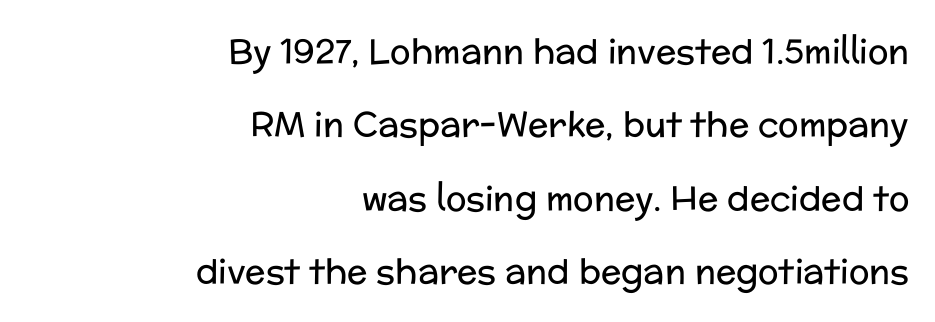
This rendering leaves character spacing at its baseline value. Examine the stroke ends and you'll find no serifs. The strokes are not fattened; the text isn't bold. The passage shown is not underscored anywhere.
